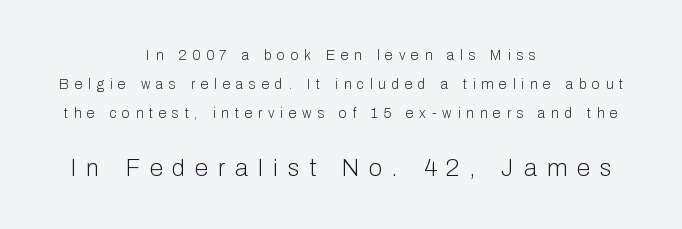
Q: Is the text bold? A: No.
Q: Is the text italic (slanted)? A: No, it is upright.
Q: Is the text underlined? A: No.
Q: How is the paragraph aligned? A: Centered.
Q: Is the spacing between letters normal or unusually wide? A: Unusually wide.
Q: Is the spacing between lines tight, normal or loose? A: Loose.
Q: Which block of text is set in a larger size, the first (top) or the second (bottom)? A: The second (bottom) one.
